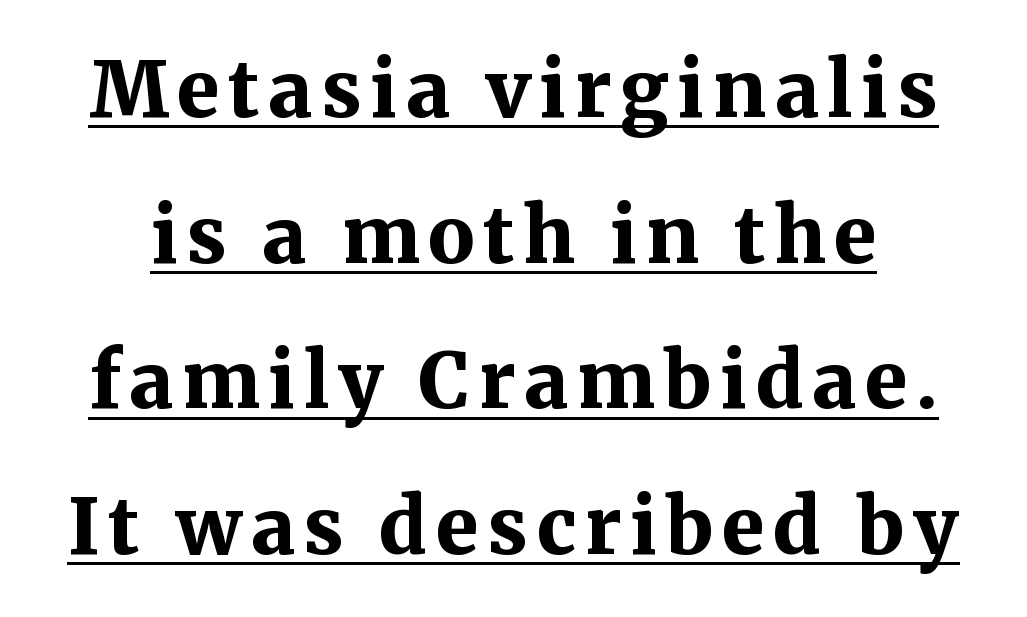
{"serif": "yes", "italic": "no", "bold": "yes", "weight": "bold", "width": "normal", "stroke_contrast": "medium", "x_height": "medium", "monospaced": "no", "underline": "yes", "line_spacing_ratio": 1.89, "glyph_px": 77}
